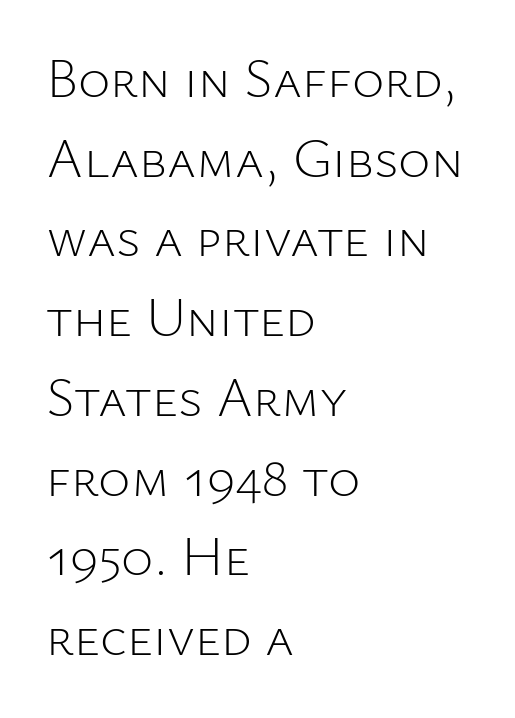
The image shows 55 px light sans-serif type, upright; set left-aligned, normal line spacing (1.45x), normal letter spacing, not underlined; low stroke contrast and a medium x-height.
